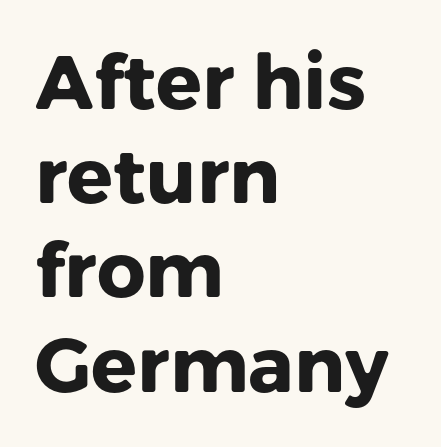
Q: Is the text bold? A: Yes.
Q: Is the text italic (slanted)? A: No, it is upright.
Q: Is the typeface a serif or a sans-serif typeface? A: Sans-serif.
Q: Is the text underlined? A: No.
Q: How is the paragraph aligned? A: Left-aligned.
Q: Is the spacing between letters normal or unusually wide? A: Normal.
Q: Width (condensed, normal, or wide)? A: Normal.
Q: Stroke contrast? A: Low.
Q: x-height? A: Medium.
Q: Monospaced? A: No.
